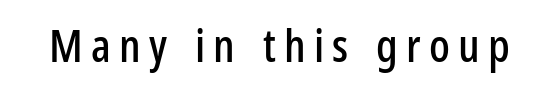
The image shows 46 px condensed sans-serif type, upright; set not underlined; low stroke contrast and a medium x-height.
